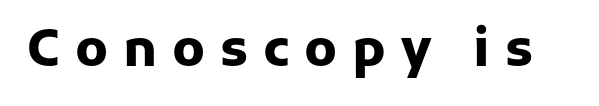
{"serif": "no", "italic": "no", "bold": "yes", "weight": "heavy", "width": "normal", "stroke_contrast": "low", "x_height": "medium", "monospaced": "no", "underline": "no", "letter_spacing": "wide", "letter_spacing_em": 0.29, "glyph_px": 51}
